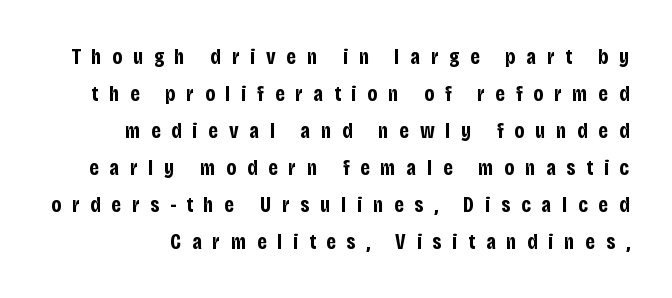
The image shows 22 px bold type, upright; set normal line spacing (1.68x), unusually wide letter spacing (+0.49 em), not underlined.
